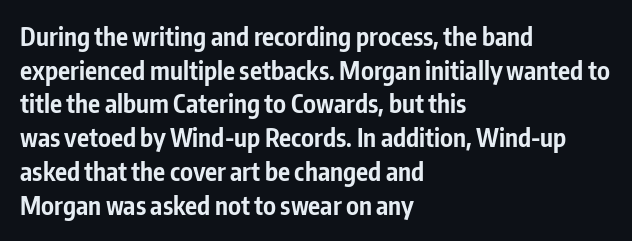
The image shows 25 px bold type, upright; set left-aligned, normal line spacing (1.35x), normal letter spacing, not underlined.
